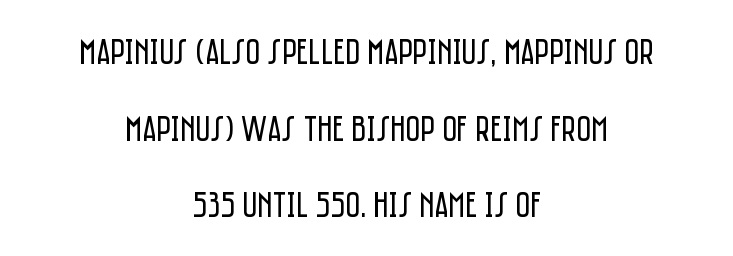
Q: Is the text bold? A: No.
Q: Is the text italic (slanted)? A: No, it is upright.
Q: Is the typeface a serif or a sans-serif typeface? A: Sans-serif.
Q: Is the text underlined? A: No.
Q: How is the paragraph aligned? A: Centered.
Q: Is the spacing between letters normal or unusually wide? A: Normal.
Q: Is the spacing between lines tight, normal or loose? A: Loose.
Q: Width (condensed, normal, or wide)? A: Condensed.
Q: Stroke contrast? A: Low.
Q: x-height? A: Large.
Q: Monospaced? A: No.
